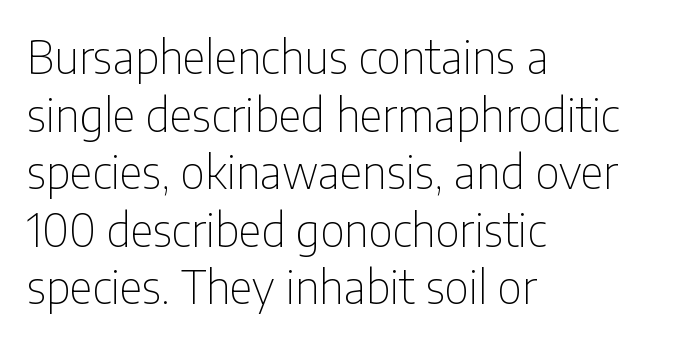
The paragraph has a hard left edge and a soft right edge. Vertical stems look standard width or narrower in stroke. Does the lettering tilt? It doesn't — this is upright. Beneath every word, the page is bare.
